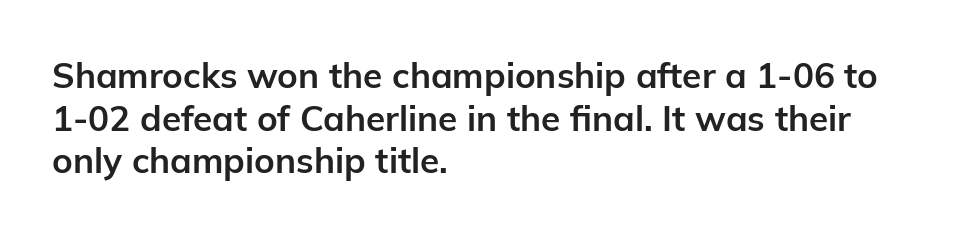
The image shows 35 px bold sans-serif type, upright; set left-aligned, line spacing 1.22x, normal letter spacing, not underlined; low stroke contrast and a medium x-height.
